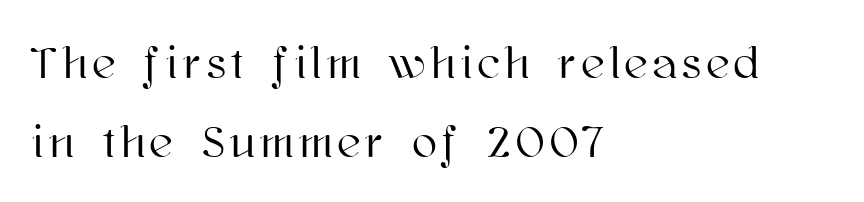
The typography opts for an upright posture over an oblique one. Think of a printed novel: that variable character pitch is what you see here. Notice how the passage keeps a crisp vertical edge on the left only. Quick note: underline off.
